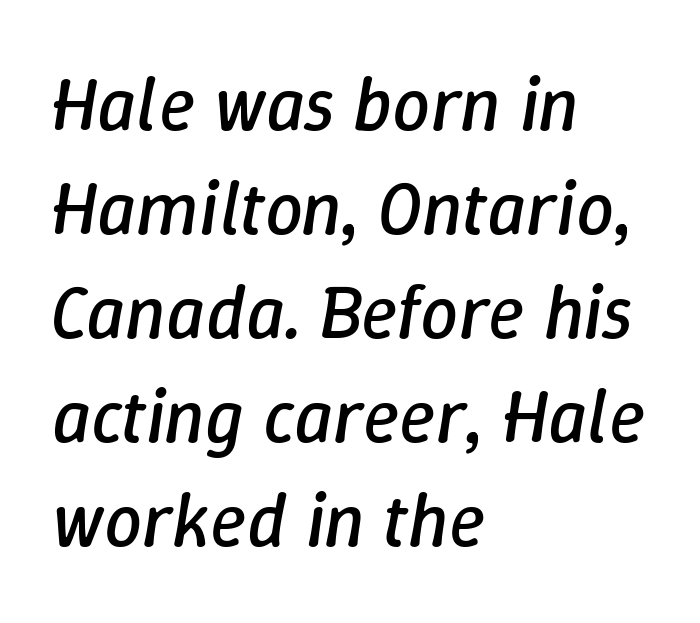
Slanted lettering throughout. Default kerning and tracking; the words read as compact shapes. The foot of each line stays bare and open. Does the copy run flush right? No — it runs flush left. If you measured baseline to baseline, you'd find a middling distance.
